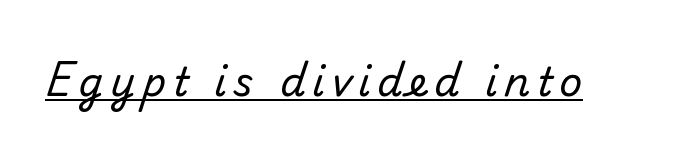
{"serif": "no", "width": "normal", "stroke_contrast": "medium", "x_height": "small", "monospaced": "no", "underline": "yes", "glyph_px": 40}
